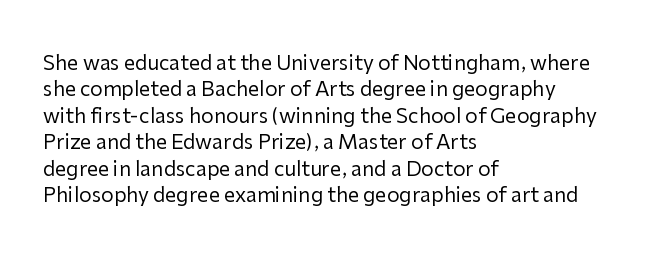
Characters remain perfectly vertical along every line. Rows of type keep a routine distance in the vertical direction. The face looks like a standard text weight, possibly lighter. Letter spacing: default. Each row of text sits above clean, open space.
